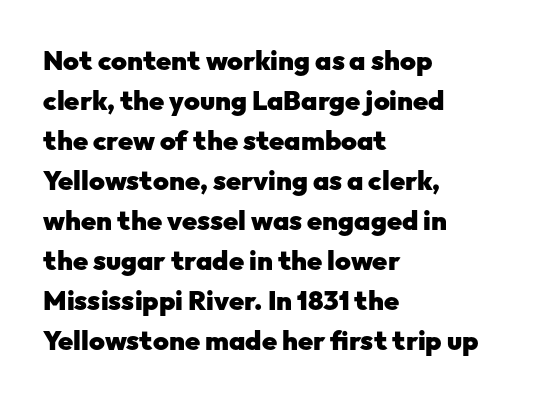
A student would call this left alignment; a typographer would say flush left, rag right. Lines of text with bare space underneath. Does the weight exceed regular? Yes, all the way to bold. Posture: vertical. The rows are spaced the way most documents space them. In terms of letterspacing, this is plain default setting.
